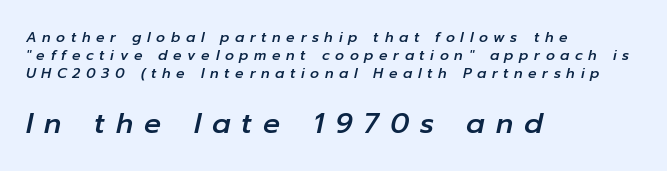
The image shows 28 px text type, italic (leaning right); set left-aligned, normal line spacing (1.27x), unusually wide letter spacing (+0.4 em), not underlined; the second (bottom) block is 2.0x larger; low stroke contrast and a medium x-height.
